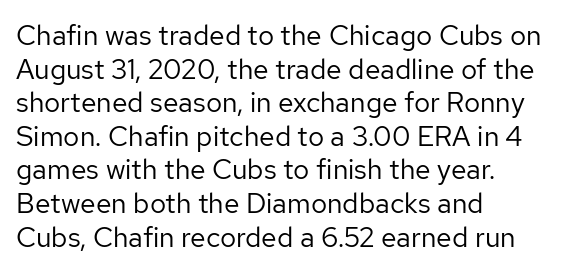
{"serif": "no", "italic": "no", "bold": "no", "weight": "regular", "width": "normal", "stroke_contrast": "low", "x_height": "medium", "monospaced": "no", "underline": "no", "align": "left", "line_spacing_ratio": 1.2, "letter_spacing": "normal", "letter_spacing_em": 0.0, "glyph_px": 28}
